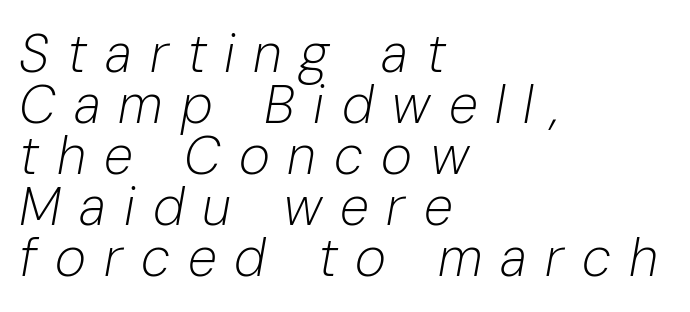
These lines are rendered in a variable-pitch font. The weight would be labelled regular, book, light, or lighter still. In terms of leading, this rendering errs on the cramped side. Caption: expanded tracking, letters set apart.
